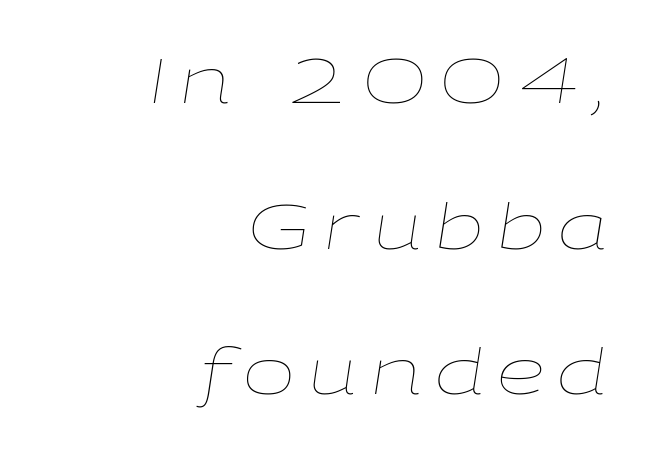
The image shows 62 px thin, wide type, italic (leaning right); set right-aligned, loose line spacing (2.35x), unusually wide letter spacing (+0.21 em), not underlined; low stroke contrast and a medium x-height.
